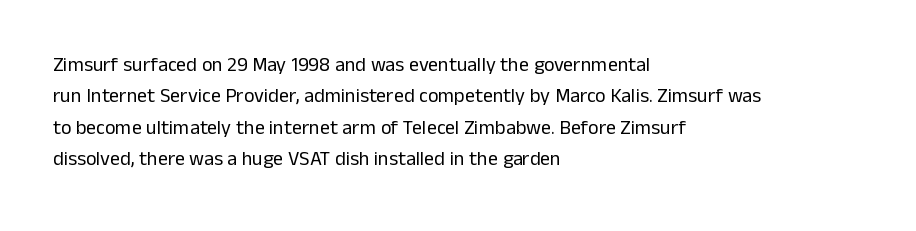
The image shows 20 px text type, upright; set left-aligned, normal line spacing (1.57x), normal letter spacing, not underlined.
